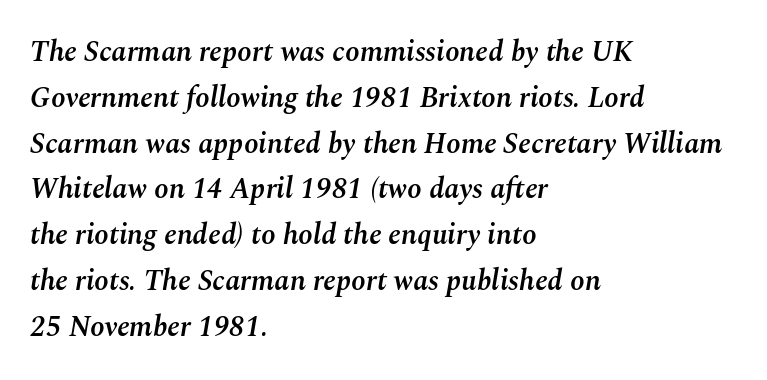
Q: Is the text bold? A: Semi-bold.
Q: Is the text italic (slanted)? A: Yes, it leans right by about 10 degrees.
Q: Is the text underlined? A: No.
Q: How is the paragraph aligned? A: Left-aligned.
Q: Is the spacing between letters normal or unusually wide? A: Normal.
Q: Is the spacing between lines tight, normal or loose? A: Normal.
Q: Width (condensed, normal, or wide)? A: Normal.
Q: Stroke contrast? A: Medium.
Q: x-height? A: Medium.
Q: Monospaced? A: No.
